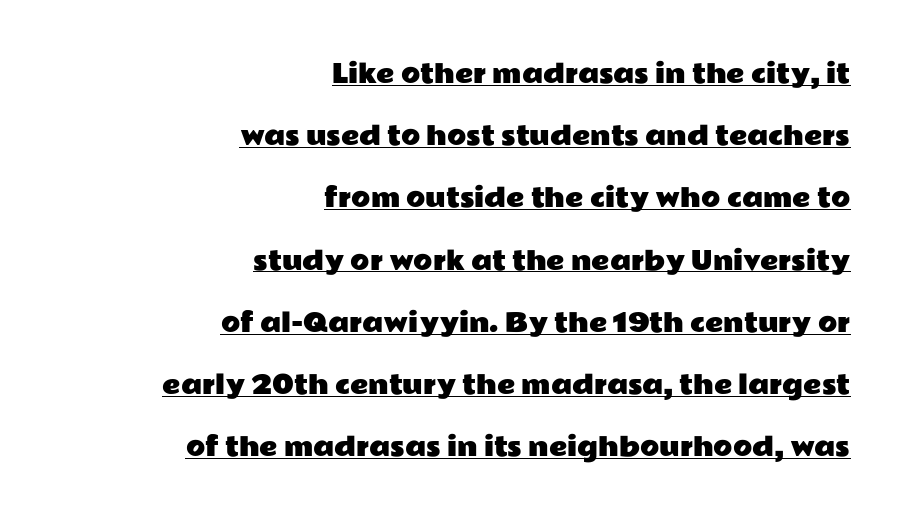
Q: Is the text italic (slanted)? A: No, it is upright.
Q: Is the text underlined? A: Yes.
Q: How is the paragraph aligned? A: Right-aligned.
Q: Is the spacing between letters normal or unusually wide? A: Normal.
Q: Is the spacing between lines tight, normal or loose? A: Loose.
